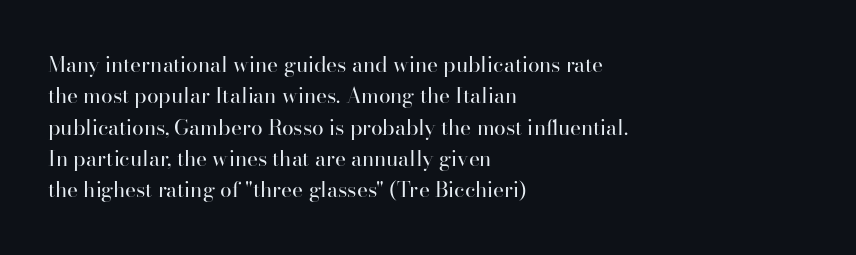
{"italic": "no", "bold": "no", "underline": "no", "align": "left", "line_spacing": "normal", "line_spacing_ratio": 1.49, "letter_spacing": "normal", "letter_spacing_em": 0.0, "glyph_px": 21}
